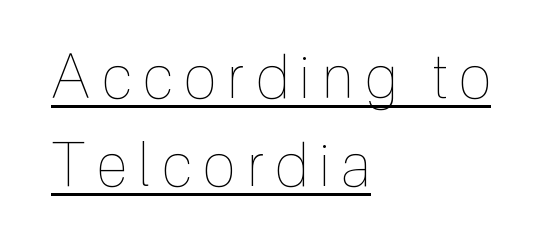
{"italic": "no", "bold": "no", "weight": "thin", "width": "condensed", "x_height": "medium", "monospaced": "no", "underline": "yes", "align": "left", "line_spacing": "normal", "line_spacing_ratio": 1.47, "glyph_px": 60}
